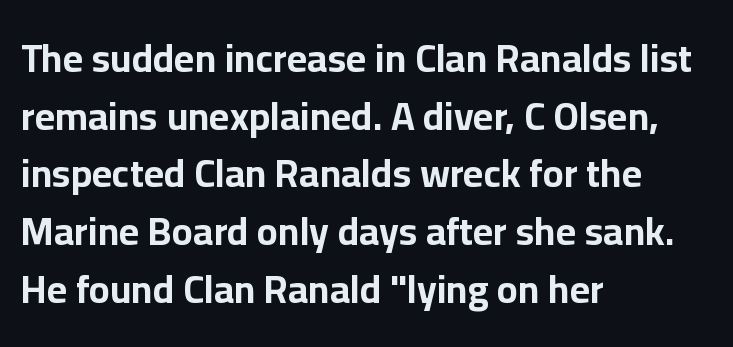
The image shows 39 px bold sans-serif type, upright; set left-aligned, normal line spacing (1.48x), normal letter spacing, not underlined; low stroke contrast and a medium x-height.
